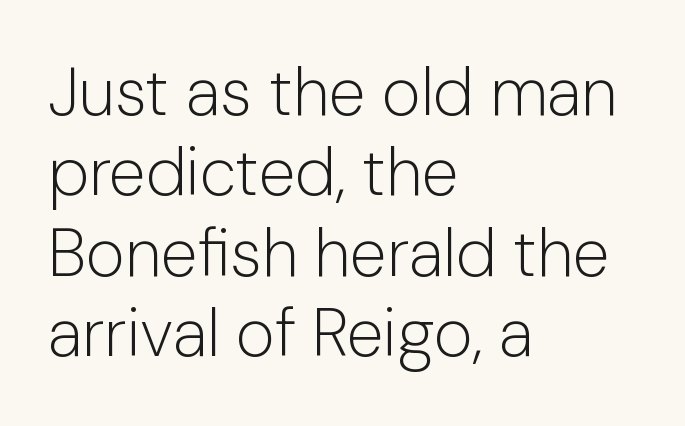
{"serif": "no", "italic": "no", "bold": "no", "weight": "light", "width": "normal", "stroke_contrast": "low", "x_height": "medium", "monospaced": "no", "underline": "no", "align": "left", "line_spacing_ratio": 1.2, "letter_spacing": "normal", "letter_spacing_em": 0.0, "glyph_px": 67}
